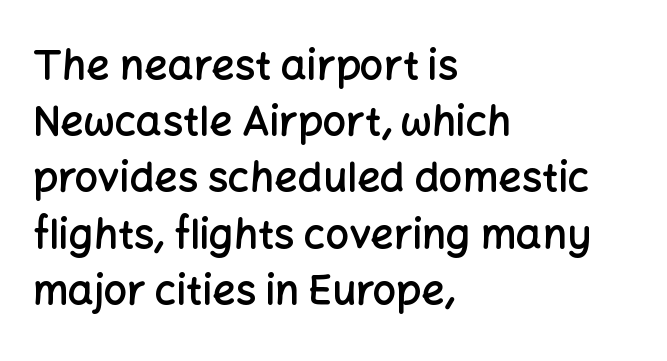
Q: Is the text bold? A: Semi-bold.
Q: Is the text italic (slanted)? A: No, it is upright.
Q: Is the typeface a serif or a sans-serif typeface? A: Sans-serif.
Q: Is the text underlined? A: No.
Q: How is the paragraph aligned? A: Left-aligned.
Q: Is the spacing between letters normal or unusually wide? A: Normal.
Q: Is the spacing between lines tight, normal or loose? A: Normal.
Q: Width (condensed, normal, or wide)? A: Normal.
Q: Stroke contrast? A: Low.
Q: x-height? A: Medium.
Q: Monospaced? A: No.
